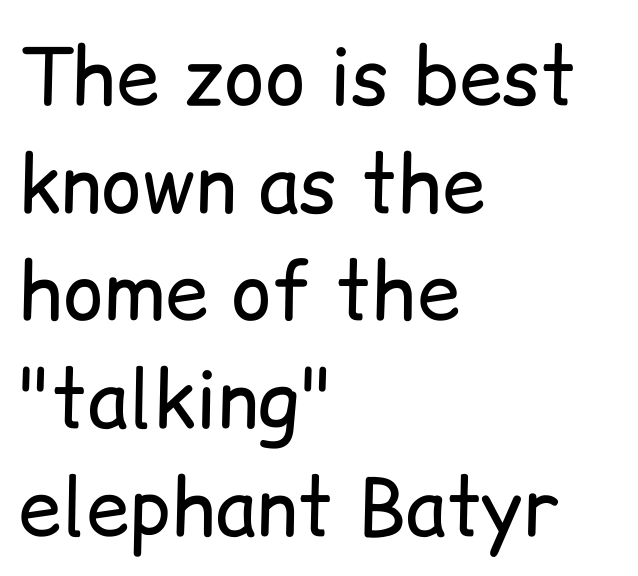
{"serif": "no", "italic": "no", "bold": "no", "weight": "regular", "width": "normal", "stroke_contrast": "low", "x_height": "medium", "monospaced": "no", "underline": "no", "align": "left", "line_spacing": "normal", "line_spacing_ratio": 1.38, "letter_spacing": "normal", "letter_spacing_em": 0.0, "glyph_px": 78}
